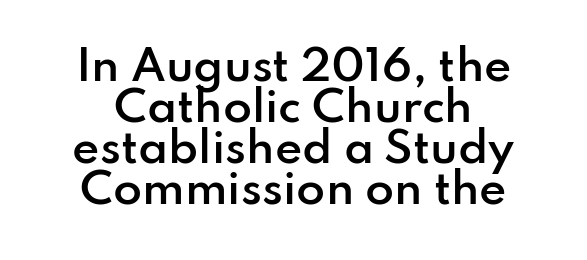
Closely set lines give the paragraph a compact silhouette. Moderately thickened strokes mark this as semibold type. Every character sits straight up, as roman type does. Here the glyphs are tracked normally, forming tight word shapes. Observe the absence of serifs on each vertical stroke in this sample. The passage shown is typed in a proportional face where columns would drift.
